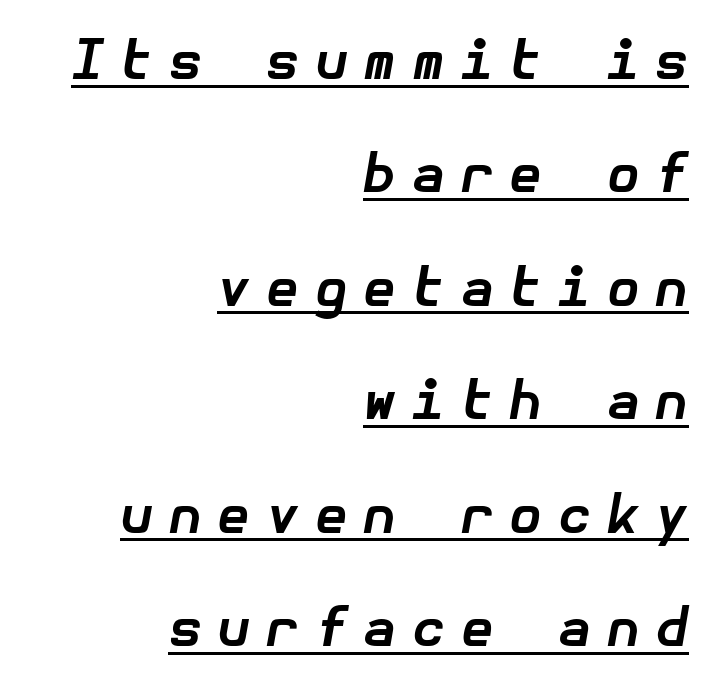
The image shows 53 px bold type, italic (leaning right); set right-aligned, loose line spacing (2.14x), unusually wide letter spacing (+0.3 em), underlined; low stroke contrast and a medium x-height.
